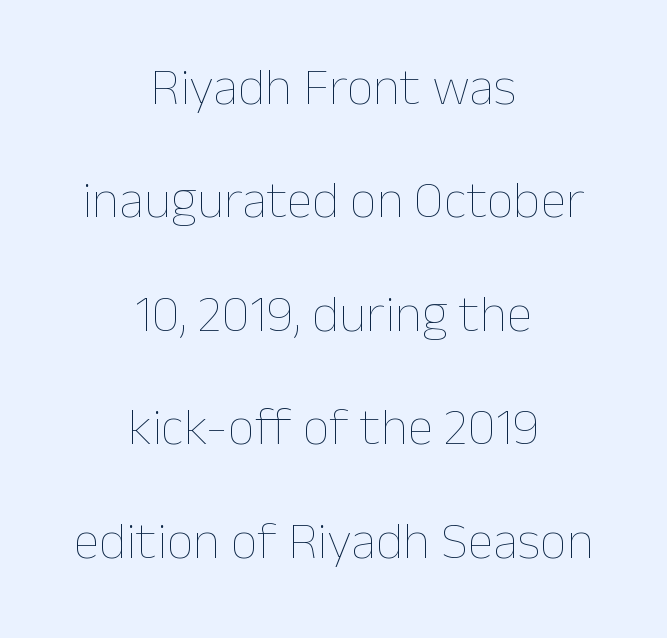
{"italic": "no", "bold": "no", "weight": "thin", "width": "normal", "stroke_contrast": "low", "x_height": "medium", "monospaced": "no", "underline": "no", "align": "center", "line_spacing": "loose", "line_spacing_ratio": 2.14, "letter_spacing": "normal", "letter_spacing_em": 0.0, "glyph_px": 53}
